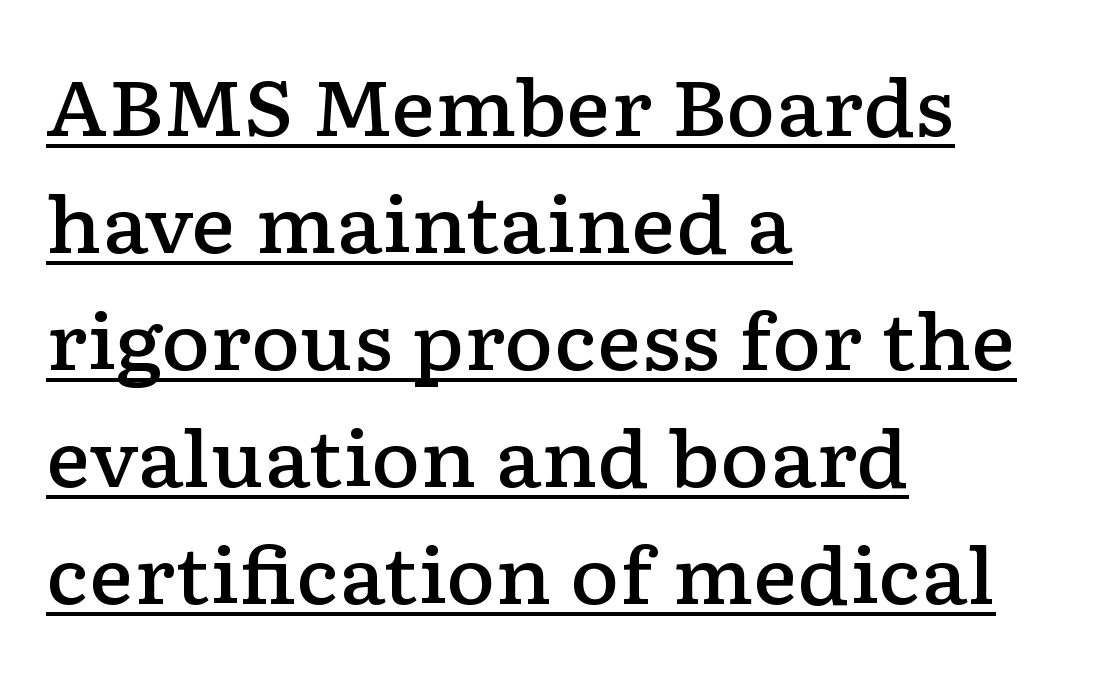
Q: Is the text bold? A: Semi-bold.
Q: Is the text italic (slanted)? A: No, it is upright.
Q: Is the typeface a serif or a sans-serif typeface? A: Serif.
Q: Is the text underlined? A: Yes.
Q: How is the paragraph aligned? A: Left-aligned.
Q: Is the spacing between letters normal or unusually wide? A: Normal.
Q: Is the spacing between lines tight, normal or loose? A: Normal.
Q: Width (condensed, normal, or wide)? A: Wide.
Q: Stroke contrast? A: Low.
Q: x-height? A: Medium.
Q: Monospaced? A: No.
